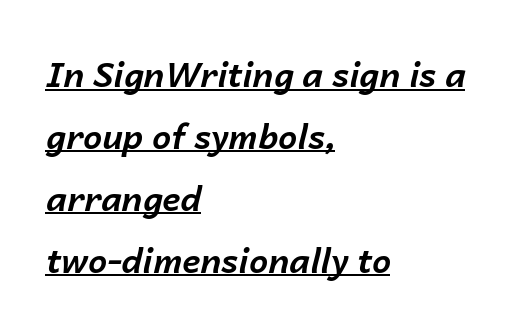
The image shows 34 px bold type, italic (leaning right); set left-aligned, line spacing 1.82x, normal letter spacing, underlined; low stroke contrast and a medium x-height.
